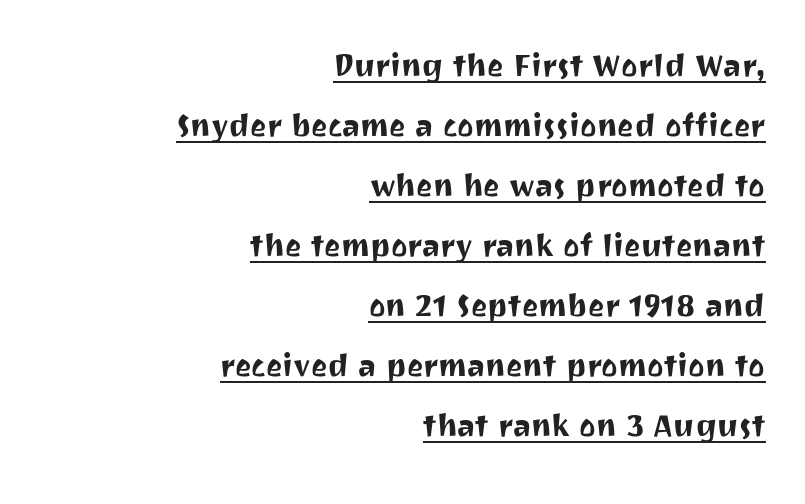
The image shows 39 px sans-serif type, upright; set right-aligned, normal line spacing (1.54x), normal letter spacing, underlined; medium stroke contrast and a medium x-height.
